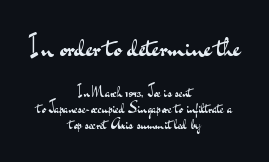
{"serif": "no", "bold": "no", "weight": "regular", "width": "wide", "stroke_contrast": "medium", "x_height": "small", "monospaced": "no", "underline": "no", "align": "center", "line_spacing_ratio": 1.16, "letter_spacing": "normal", "letter_spacing_em": 0.0, "larger_block": "first", "size_ratio": 2.0, "glyph_px": 28}
